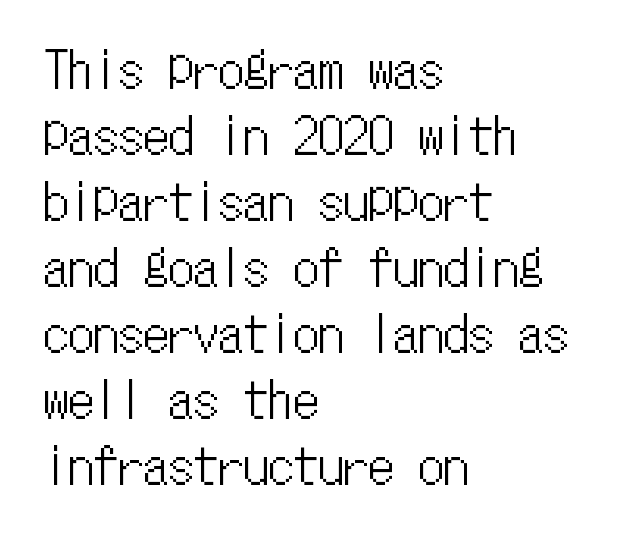
Layout note: lines flush left. Nobody drew a line under any word here. Quick note: interline space is typical. Tracking here is standard; glyphs follow each other at the usual distance.
